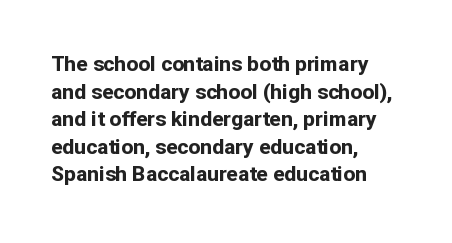
The image shows 21 px bold type, upright; set left-aligned, normal line spacing (1.31x), normal letter spacing, not underlined.
